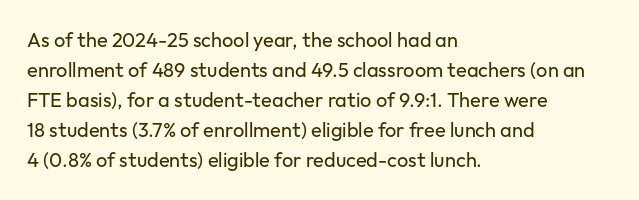
Q: Is the text bold? A: No.
Q: Is the text italic (slanted)? A: No, it is upright.
Q: Is the text underlined? A: No.
Q: How is the paragraph aligned? A: Left-aligned.
Q: Is the spacing between letters normal or unusually wide? A: Normal.
Q: Is the spacing between lines tight, normal or loose? A: Normal.
